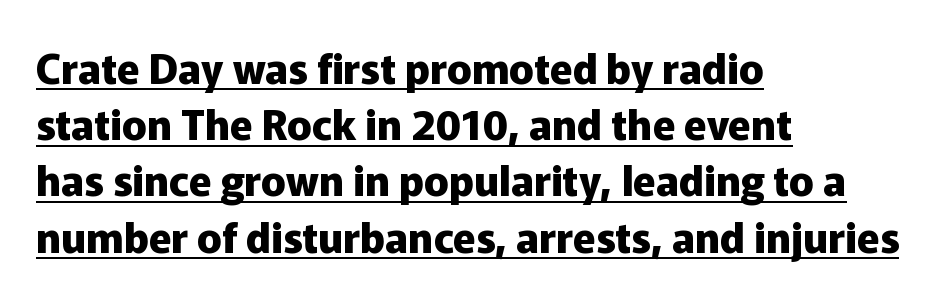
Q: Is the text bold? A: Yes.
Q: Is the text italic (slanted)? A: No, it is upright.
Q: Is the typeface a serif or a sans-serif typeface? A: Sans-serif.
Q: Is the text underlined? A: Yes.
Q: How is the paragraph aligned? A: Left-aligned.
Q: Is the spacing between letters normal or unusually wide? A: Normal.
Q: Is the spacing between lines tight, normal or loose? A: Normal.
Q: Width (condensed, normal, or wide)? A: Normal.
Q: Stroke contrast? A: Low.
Q: x-height? A: Medium.
Q: Monospaced? A: No.
